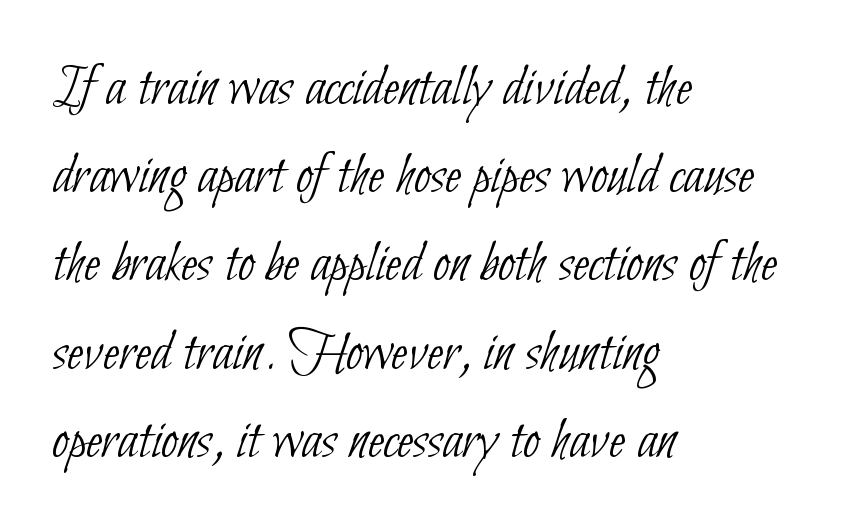
Vertical spacing — default. Layout note: lines flush left. Unlike a traditional serif, this face leaves its strokes unadorned. The string is rendered with underlining switched off. These lines are rendered in a variable-pitch font. Each word holds together tightly as a unit, with standard inter-letter gaps.
